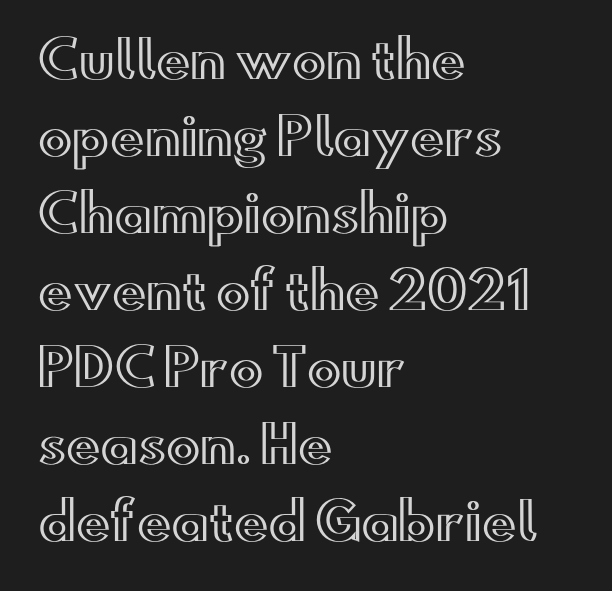
Q: Is the text italic (slanted)? A: No, it is upright.
Q: Is the text underlined? A: No.
Q: How is the paragraph aligned? A: Left-aligned.
Q: Is the spacing between letters normal or unusually wide? A: Normal.
Q: Is the spacing between lines tight, normal or loose? A: Normal.
Q: Width (condensed, normal, or wide)? A: Wide.
Q: x-height? A: Small.
Q: Monospaced? A: No.
